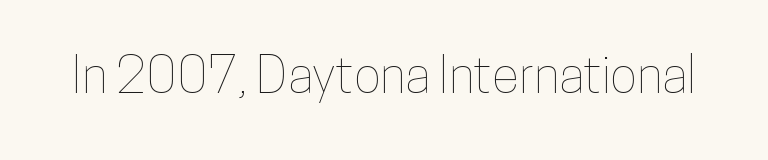
{"italic": "no", "width": "condensed", "stroke_contrast": "low", "x_height": "medium", "monospaced": "no", "underline": "no", "letter_spacing": "normal", "letter_spacing_em": 0.0, "glyph_px": 51}
